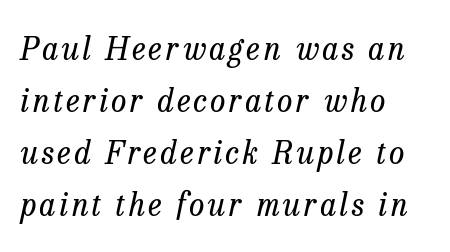
{"serif": "yes", "italic": "yes", "lean": "right", "slant_degrees": 13, "bold": "no", "weight": "regular", "width": "normal", "stroke_contrast": "low", "x_height": "medium", "monospaced": "no", "underline": "no", "align": "left", "line_spacing": "normal", "line_spacing_ratio": 1.68, "glyph_px": 31}
